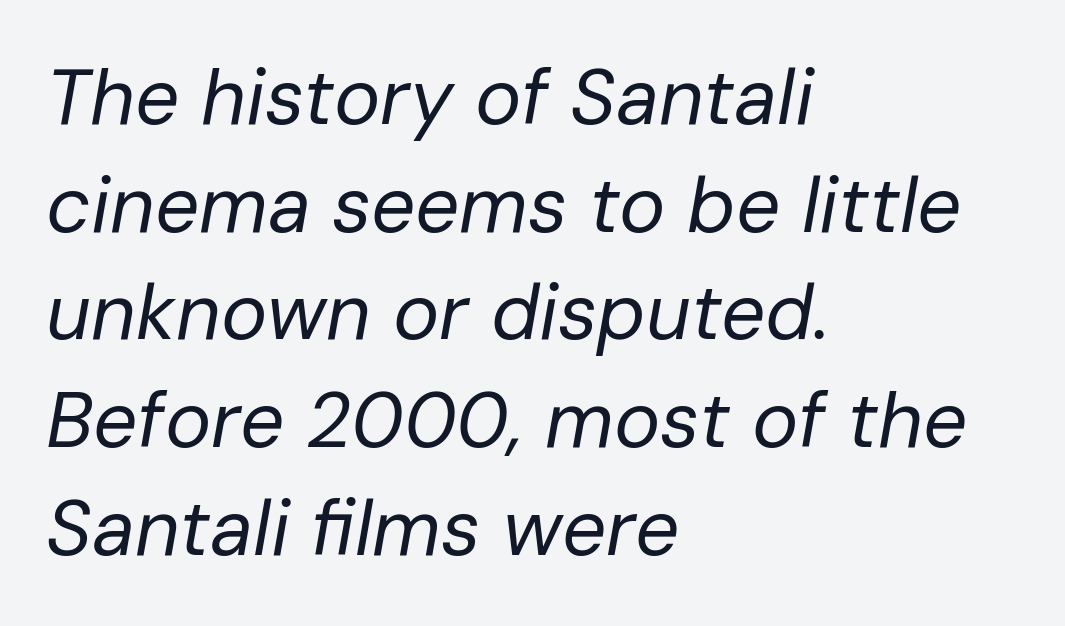
Q: Is the text bold? A: No.
Q: Is the text italic (slanted)? A: Yes, it leans right by about 10 degrees.
Q: Is the text underlined? A: No.
Q: How is the paragraph aligned? A: Left-aligned.
Q: Is the spacing between letters normal or unusually wide? A: Normal.
Q: Is the spacing between lines tight, normal or loose? A: Normal.
Q: Width (condensed, normal, or wide)? A: Normal.
Q: Stroke contrast? A: Low.
Q: x-height? A: Medium.
Q: Monospaced? A: No.
